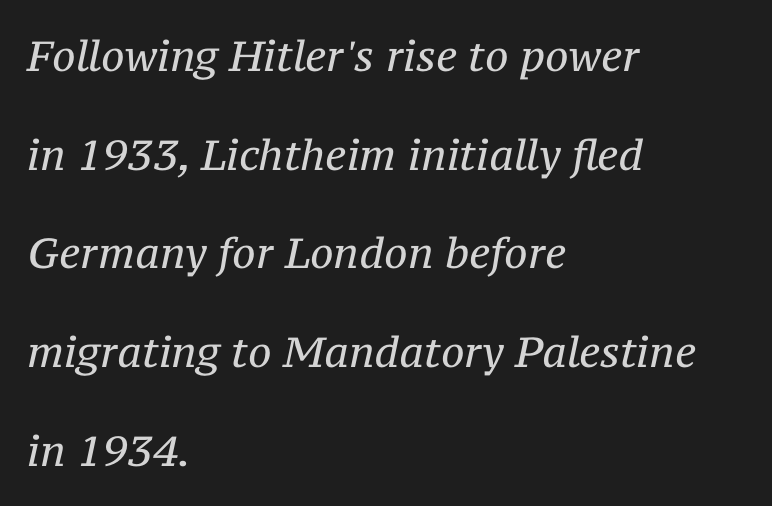
{"serif": "yes", "italic": "yes", "lean": "right", "slant_degrees": 12, "bold": "no", "weight": "regular", "width": "normal", "stroke_contrast": "medium", "x_height": "medium", "monospaced": "no", "underline": "no", "align": "left", "line_spacing": "loose", "line_spacing_ratio": 2.35, "letter_spacing": "normal", "letter_spacing_em": 0.0, "glyph_px": 42}
